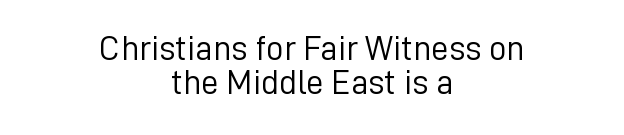
Q: Is the text bold? A: No.
Q: Is the text italic (slanted)? A: No, it is upright.
Q: Is the typeface a serif or a sans-serif typeface? A: Sans-serif.
Q: Is the text underlined? A: No.
Q: How is the paragraph aligned? A: Centered.
Q: Is the spacing between letters normal or unusually wide? A: Normal.
Q: Is the spacing between lines tight, normal or loose? A: Tight.
Q: Width (condensed, normal, or wide)? A: Normal.
Q: Stroke contrast? A: Low.
Q: x-height? A: Medium.
Q: Monospaced? A: No.
